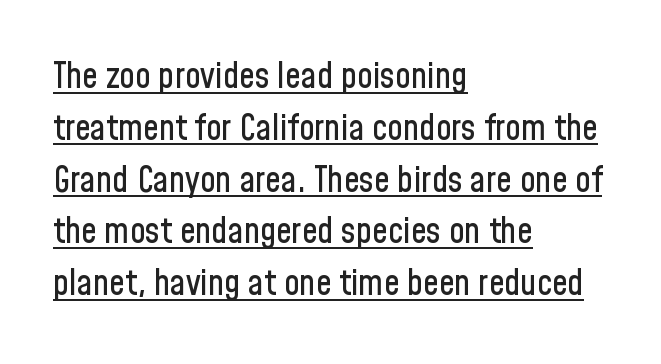
{"serif": "no", "italic": "no", "width": "condensed", "stroke_contrast": "low", "x_height": "medium", "monospaced": "no", "underline": "yes", "align": "left", "line_spacing": "normal", "line_spacing_ratio": 1.48, "letter_spacing": "normal", "letter_spacing_em": 0.0, "glyph_px": 35}
